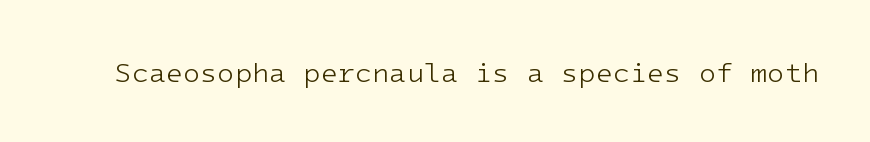
Q: Is the text bold? A: No.
Q: Is the text italic (slanted)? A: No, it is upright.
Q: Is the typeface a serif or a sans-serif typeface? A: Sans-serif.
Q: Is the text underlined? A: No.
Q: Is the spacing between letters normal or unusually wide? A: Normal.
Q: Width (condensed, normal, or wide)? A: Normal.
Q: Stroke contrast? A: Low.
Q: x-height? A: Medium.
Q: Monospaced? A: Yes.
